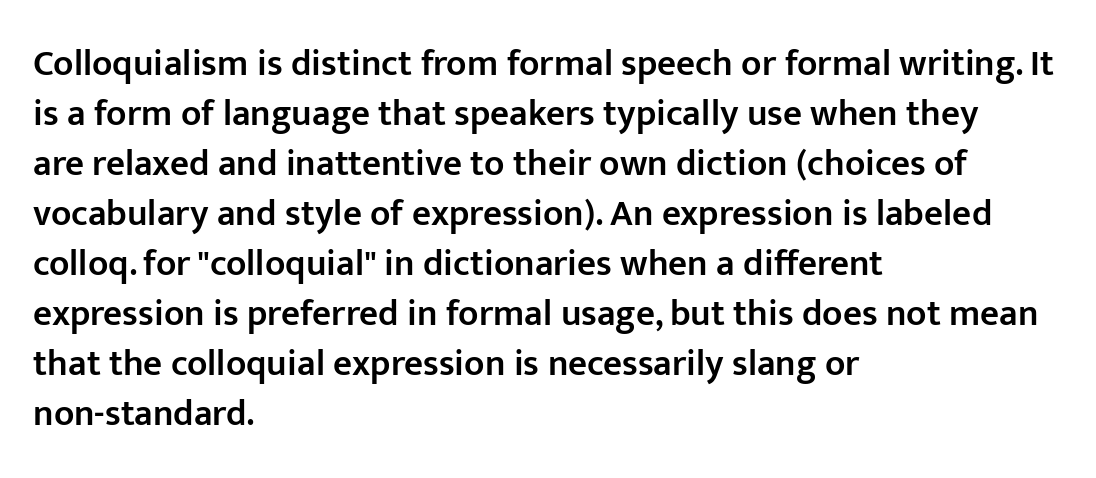
The image shows 37 px semibold sans-serif type, upright; set left-aligned, normal line spacing (1.35x), normal letter spacing, not underlined; low stroke contrast and a medium x-height.
